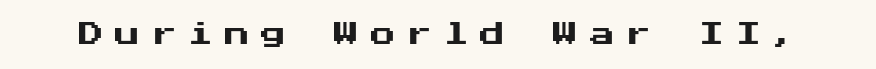
{"italic": "no", "underline": "no", "letter_spacing": "wide", "letter_spacing_em": 0.46, "glyph_px": 25}
